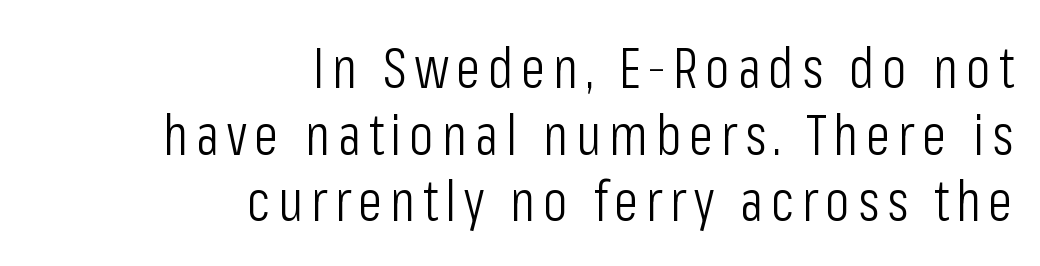
The image shows 57 px light, condensed sans-serif type, upright; set right-aligned, line spacing 1.17x, not underlined; low stroke contrast and a medium x-height.
